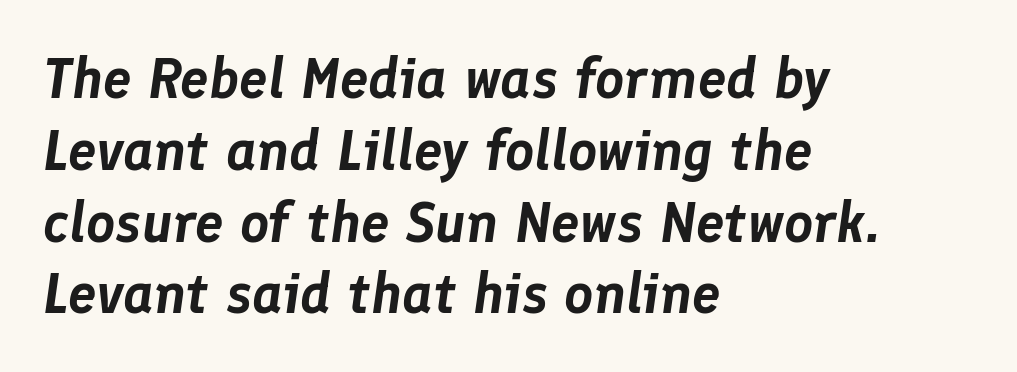
{"italic": "yes", "lean": "right", "slant_degrees": 8, "width": "normal", "stroke_contrast": "low", "x_height": "medium", "monospaced": "no", "underline": "no", "align": "left", "line_spacing": "normal", "line_spacing_ratio": 1.26, "letter_spacing": "normal", "letter_spacing_em": 0.0, "glyph_px": 57}
